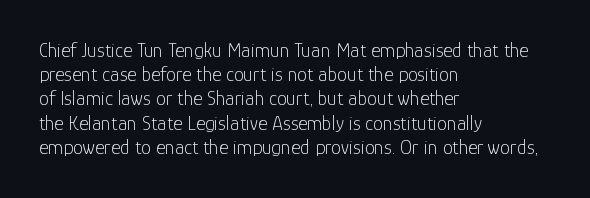
{"italic": "no", "bold": "no", "underline": "no", "align": "left", "line_spacing_ratio": 1.21, "letter_spacing": "normal", "letter_spacing_em": 0.0, "glyph_px": 20}
